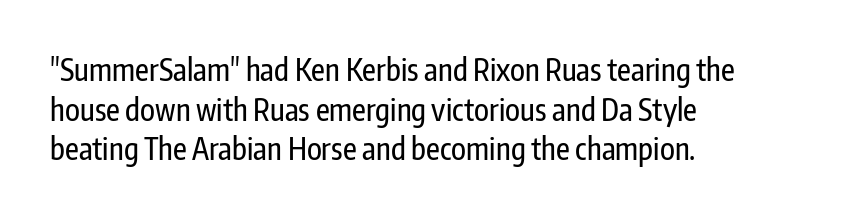
{"serif": "no", "italic": "no", "width": "condensed", "stroke_contrast": "low", "x_height": "medium", "monospaced": "no", "underline": "no", "align": "left", "line_spacing": "normal", "line_spacing_ratio": 1.32, "letter_spacing": "normal", "letter_spacing_em": 0.0, "glyph_px": 30}
